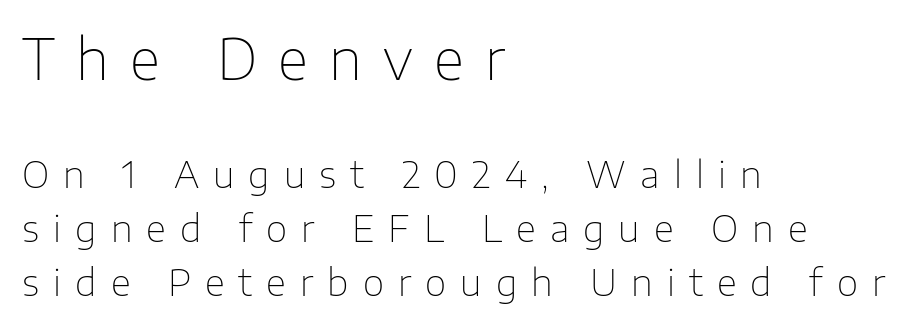
Are there feet on the stems? There aren't — it's a sans. No italicization has been applied; the sample stays upright. The passage shown stacks its lines at a standard gap. Is the letter spacing exaggerated? Yes — the characters are pushed far apart.
